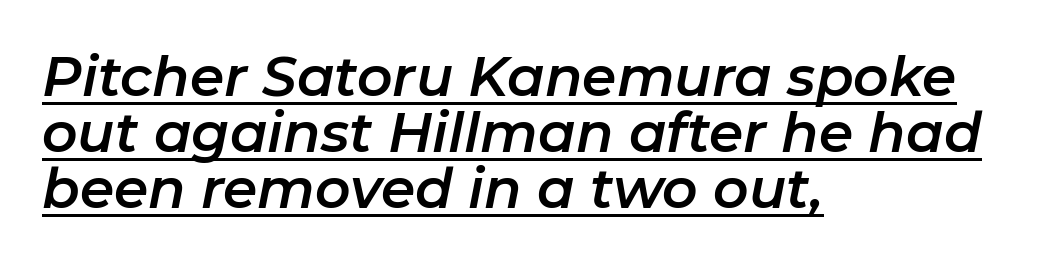
Q: Is the text italic (slanted)? A: Yes, it leans right by about 11 degrees.
Q: Is the text underlined? A: Yes.
Q: How is the paragraph aligned? A: Left-aligned.
Q: Is the spacing between letters normal or unusually wide? A: Normal.
Q: Is the spacing between lines tight, normal or loose? A: Tight.
Q: Width (condensed, normal, or wide)? A: Normal.
Q: Stroke contrast? A: Low.
Q: x-height? A: Medium.
Q: Monospaced? A: No.
